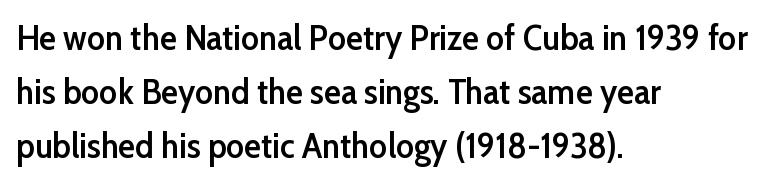
The letters sit at their default tracking, neither squeezed nor spread. Whoever set this chose a conventional vertical rhythm. Set as a demibold, roughly 600 on the weight scale. A student would call this left alignment; a typographer would say flush left, rag right. This sample uses an upright cut, with every glyph sitting square on the baseline.
